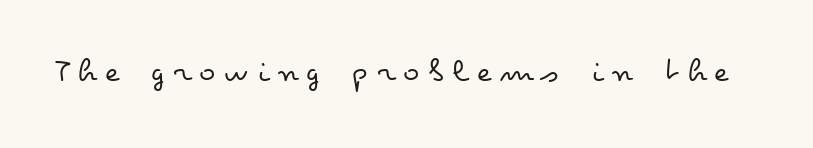
The image shows 34 px regular-weight, wide type, upright; set unusually wide letter spacing (+0.24 em), not underlined; low stroke contrast and a small x-height.
